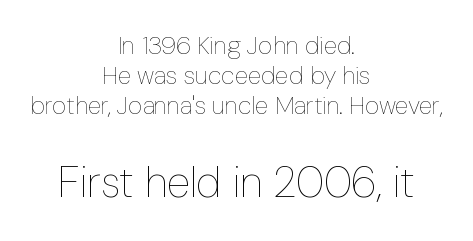
{"italic": "no", "bold": "no", "weight": "thin", "width": "condensed", "stroke_contrast": "low", "x_height": "medium", "monospaced": "no", "underline": "no", "align": "center", "line_spacing_ratio": 1.21, "letter_spacing": "normal", "letter_spacing_em": 0.0, "larger_block": "second", "size_ratio": 1.72, "glyph_px": 43}
